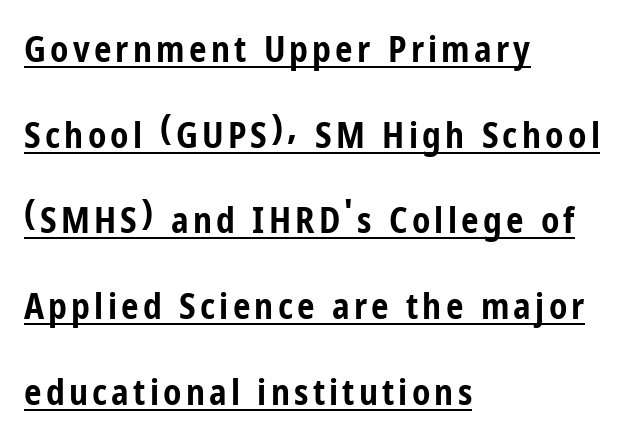
The image shows 35 px bold, condensed sans-serif type, upright; set left-aligned, loose line spacing (2.45x), underlined; low stroke contrast and a medium x-height.
